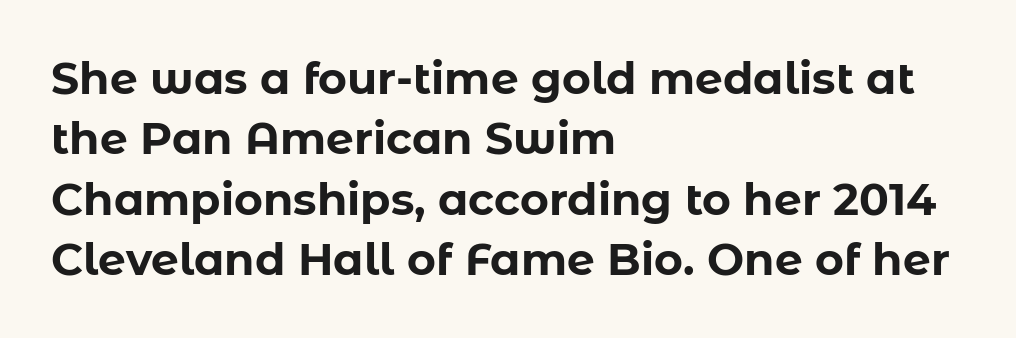
The image shows 44 px bold sans-serif type, upright; set left-aligned, normal line spacing (1.37x), normal letter spacing, not underlined; low stroke contrast and a medium x-height.
